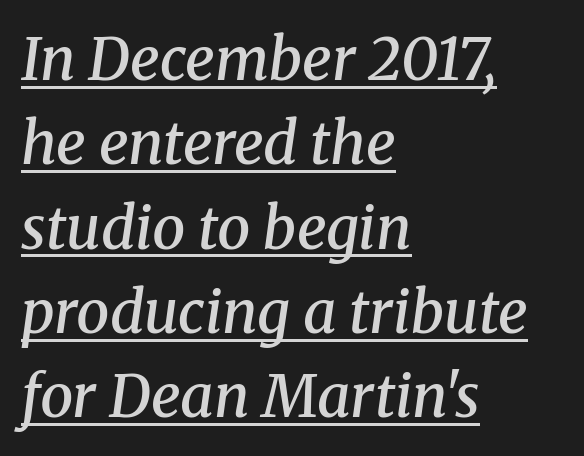
Each letter's strokes conclude with small projecting serifs. The paragraph has a hard left edge and a soft right edge. A typesetter would call this proportional, since set widths differ per character. How would I describe the line gaps? Plain and ordinary. The letters sit at their default tracking, neither squeezed nor spread. The letters are slanted; this is an italic face.
